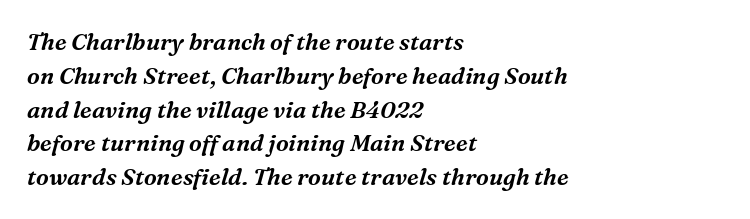
The image shows 23 px text type, italic (leaning right); set left-aligned, normal line spacing (1.47x), normal letter spacing, not underlined.
